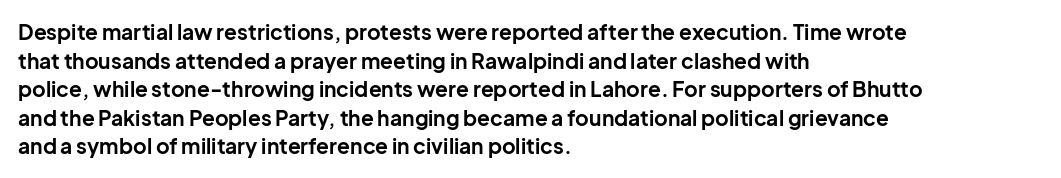
{"italic": "no", "bold": "yes", "underline": "no", "align": "left", "line_spacing": "normal", "line_spacing_ratio": 1.36, "letter_spacing": "normal", "letter_spacing_em": 0.0, "glyph_px": 21}
